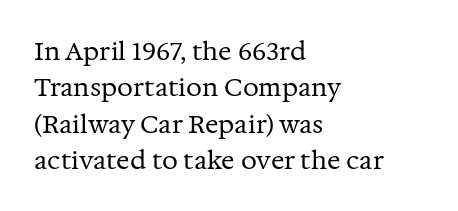
The image shows 25 px text type, upright; set left-aligned, normal line spacing (1.46x), normal letter spacing, not underlined.
